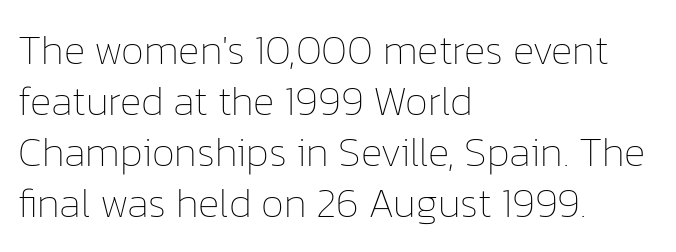
Q: Is the text bold? A: No.
Q: Is the text italic (slanted)? A: No, it is upright.
Q: Is the text underlined? A: No.
Q: How is the paragraph aligned? A: Left-aligned.
Q: Is the spacing between letters normal or unusually wide? A: Normal.
Q: Width (condensed, normal, or wide)? A: Normal.
Q: Stroke contrast? A: Low.
Q: x-height? A: Medium.
Q: Monospaced? A: No.
